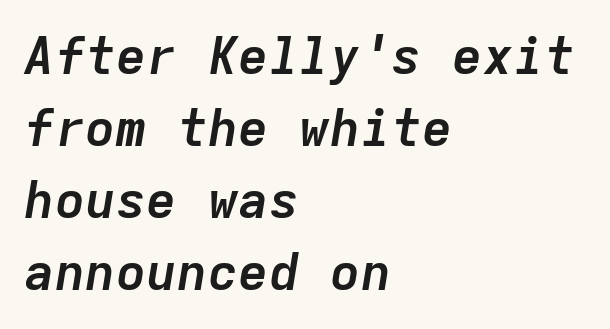
The image shows 51 px semibold type, italic (leaning right), monospaced; set left-aligned, normal line spacing (1.41x), normal letter spacing, not underlined; low stroke contrast and a medium x-height.
